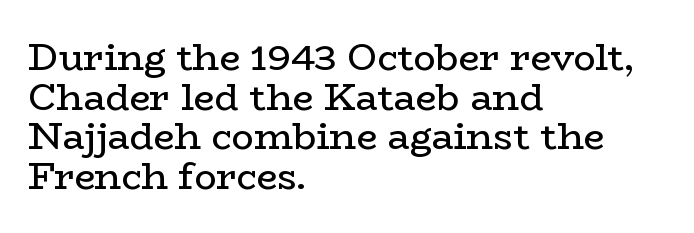
A typesetter would call this proportional, since set widths differ per character. Line starts are locked; line ends wander. The strip under each line holds only bare page. Students, observe: this is what under-led, compact text looks like. Tracking value appears to be zero — textbook default spacing. This sample uses an upright cut, with every glyph sitting square on the baseline.
